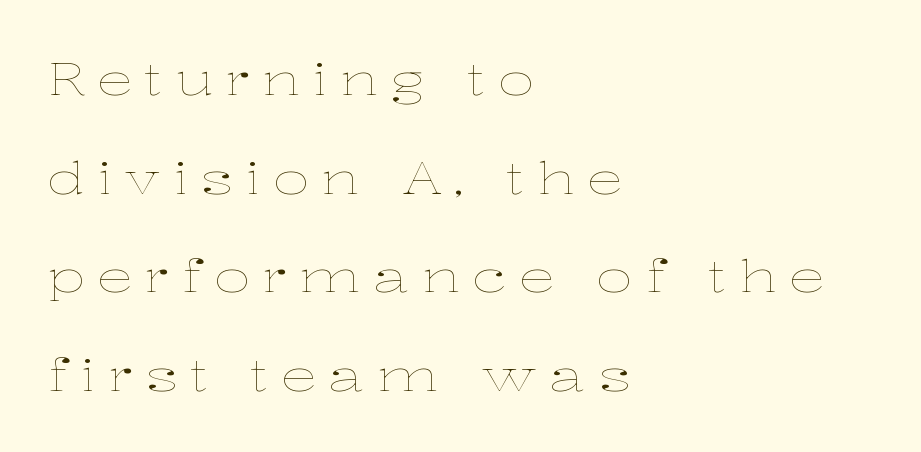
Q: Is the text bold? A: No.
Q: Is the text italic (slanted)? A: No, it is upright.
Q: Is the text underlined? A: No.
Q: How is the paragraph aligned? A: Left-aligned.
Q: Is the spacing between letters normal or unusually wide? A: Unusually wide.
Q: Is the spacing between lines tight, normal or loose? A: Loose.
Q: Width (condensed, normal, or wide)? A: Wide.
Q: Stroke contrast? A: Low.
Q: x-height? A: Medium.
Q: Monospaced? A: No.
